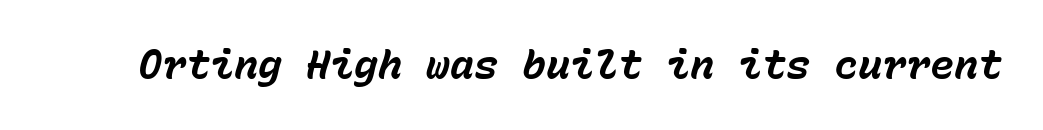
Q: Is the text bold? A: Yes.
Q: Is the text italic (slanted)? A: Yes, it leans right by about 15 degrees.
Q: Is the text underlined? A: No.
Q: Is the spacing between letters normal or unusually wide? A: Normal.
Q: Width (condensed, normal, or wide)? A: Normal.
Q: Stroke contrast? A: Low.
Q: x-height? A: Medium.
Q: Monospaced? A: Yes.
